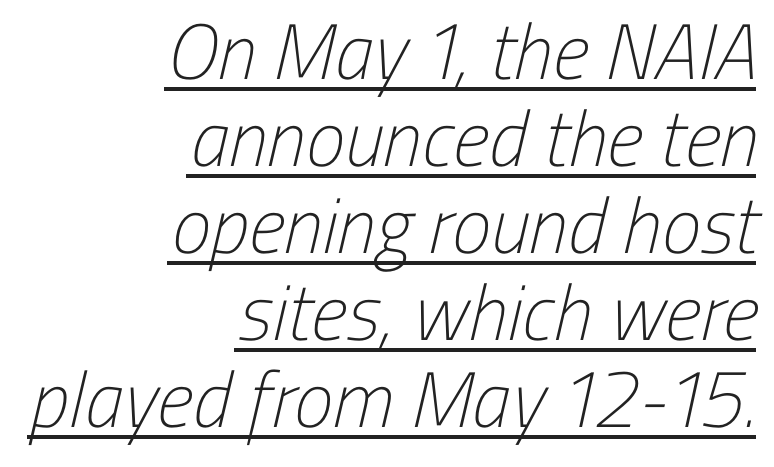
Compared with a typical body face, this is equally light or lighter still. Regarding serifs, this sample does without them. This rendering leaves character spacing at its baseline value. The letters advance in unequal steps, a hallmark of proportional type. Horizontal alignment here is rightward, an uncommon choice for prose. The rendering uses a small line-height, squeezing the rows.
